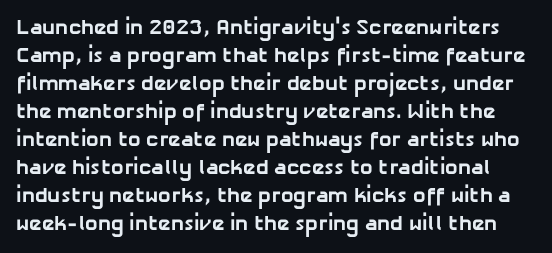
Q: Is the text bold? A: Yes.
Q: Is the text underlined? A: No.
Q: Is the spacing between letters normal or unusually wide? A: Normal.
Q: Is the spacing between lines tight, normal or loose? A: Normal.
